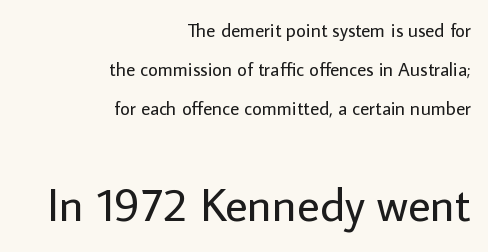
{"serif": "no", "italic": "no", "bold": "no", "weight": "regular", "width": "normal", "stroke_contrast": "low", "x_height": "medium", "monospaced": "no", "underline": "no", "align": "right", "line_spacing": "loose", "line_spacing_ratio": 2.06, "letter_spacing": "normal", "letter_spacing_em": 0.0, "larger_block": "second", "size_ratio": 2.47, "glyph_px": 47}
